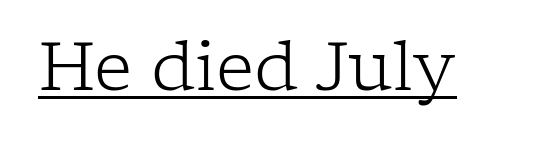
The image shows 67 px light serif type, upright; set normal letter spacing, underlined; low stroke contrast and a medium x-height.
